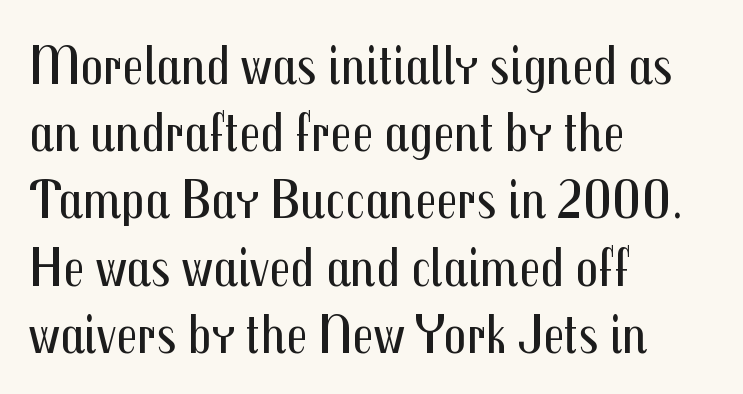
{"serif": "no", "italic": "no", "bold": "no", "weight": "regular", "width": "condensed", "stroke_contrast": "medium", "x_height": "medium", "monospaced": "no", "underline": "no", "align": "left", "line_spacing_ratio": 1.2, "letter_spacing": "normal", "letter_spacing_em": 0.0, "glyph_px": 56}
